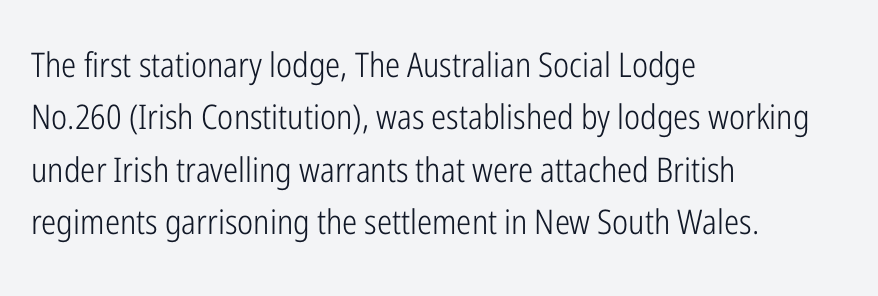
{"serif": "no", "italic": "no", "bold": "no", "weight": "light", "width": "condensed", "stroke_contrast": "low", "x_height": "medium", "monospaced": "no", "underline": "no", "align": "left", "line_spacing": "normal", "line_spacing_ratio": 1.54, "letter_spacing": "normal", "letter_spacing_em": 0.0, "glyph_px": 34}
